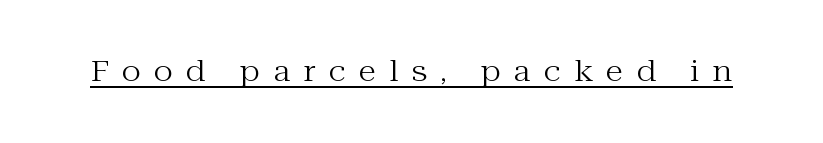
{"serif": "yes", "italic": "no", "bold": "no", "weight": "regular", "width": "normal", "stroke_contrast": "medium", "x_height": "medium", "monospaced": "no", "underline": "yes", "letter_spacing": "wide", "letter_spacing_em": 0.46, "glyph_px": 29}
